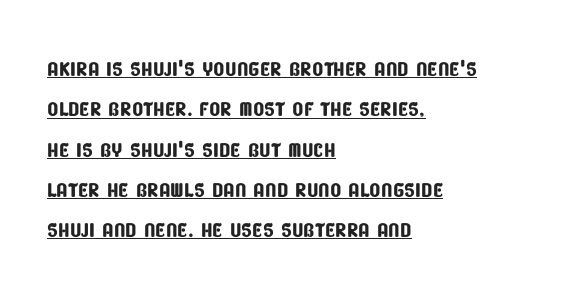
{"serif": "no", "width": "condensed", "stroke_contrast": "low", "x_height": "large", "monospaced": "no", "underline": "yes", "align": "left", "line_spacing": "normal", "line_spacing_ratio": 1.39, "letter_spacing": "normal", "letter_spacing_em": 0.0, "glyph_px": 29}
